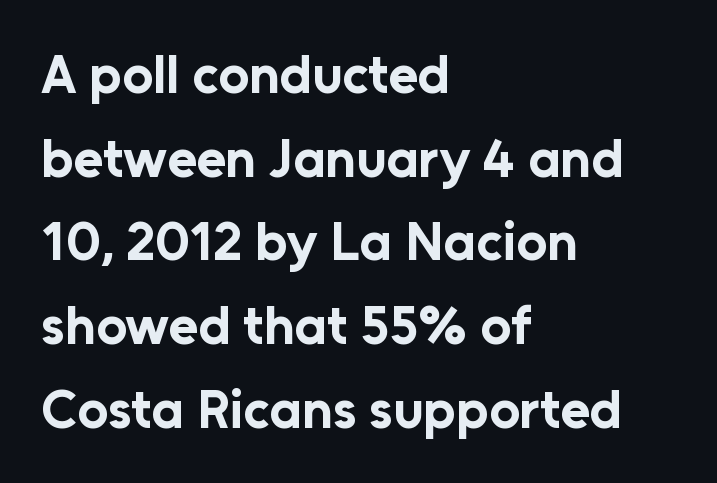
{"serif": "no", "italic": "no", "bold": "yes", "weight": "bold", "width": "normal", "stroke_contrast": "low", "x_height": "medium", "monospaced": "no", "underline": "no", "align": "left", "line_spacing": "normal", "line_spacing_ratio": 1.55, "letter_spacing": "normal", "letter_spacing_em": 0.0, "glyph_px": 54}
